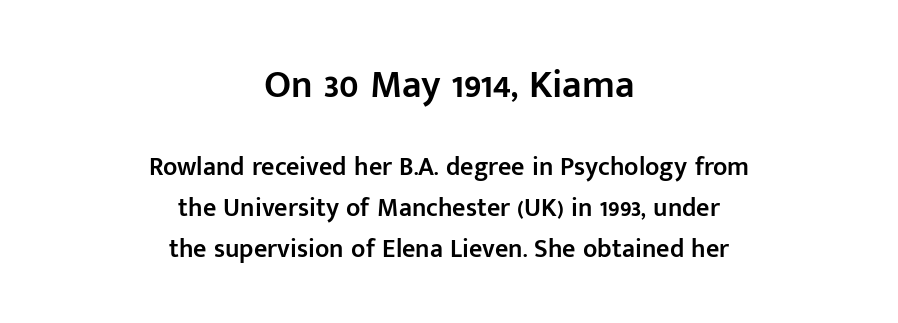
{"serif": "no", "italic": "no", "bold": "semi", "weight": "semibold", "width": "normal", "stroke_contrast": "low", "x_height": "medium", "monospaced": "no", "underline": "no", "align": "center", "line_spacing": "normal", "line_spacing_ratio": 1.58, "letter_spacing": "normal", "letter_spacing_em": 0.0, "larger_block": "first", "size_ratio": 1.5, "glyph_px": 39}
